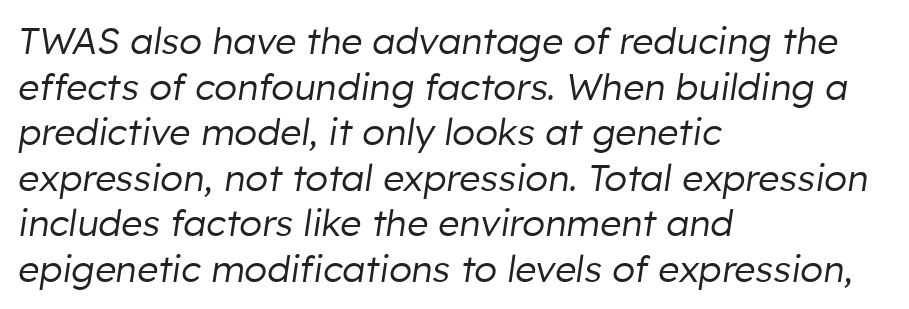
No word sits above an underline. Letter spacing: default. There's an unmistakable incline to the writing here. Note the varied advance widths — an 'i' is clearly narrower than an 'm'. Heft: none added — not bold.
